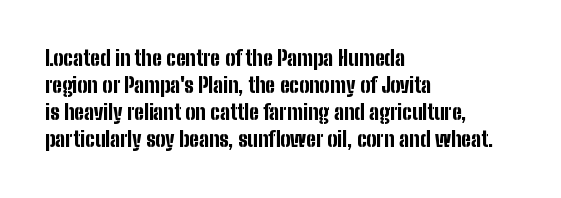
{"italic": "no", "bold": "yes", "underline": "no", "align": "left", "line_spacing": "normal", "line_spacing_ratio": 1.29, "letter_spacing": "normal", "letter_spacing_em": 0.0, "glyph_px": 21}
